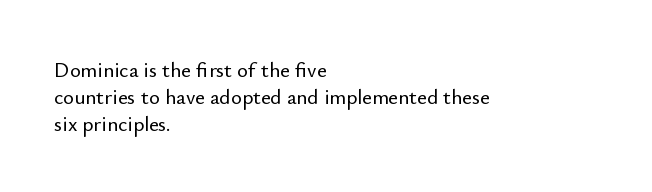
No word sits above an underline. Rendered with straight, roman letterforms. A typesetter would call this leading conventional body-copy spacing. Nothing unusual about the tracking: characters are spaced as the font intends. Line starts are locked; line ends wander.
